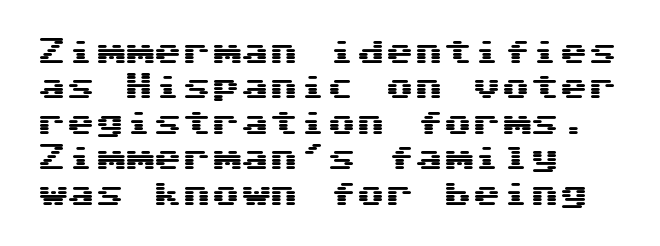
{"serif": "no", "italic": "no", "width": "wide", "stroke_contrast": "medium", "x_height": "medium", "underline": "no", "align": "left", "line_spacing_ratio": 1.22, "letter_spacing": "normal", "letter_spacing_em": 0.0, "glyph_px": 29}
